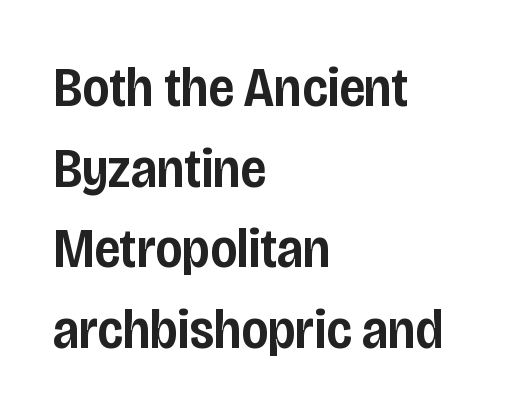
The image shows 56 px semibold, condensed sans-serif type, upright; set left-aligned, normal line spacing (1.44x), normal letter spacing, not underlined; low stroke contrast and a large x-height.
